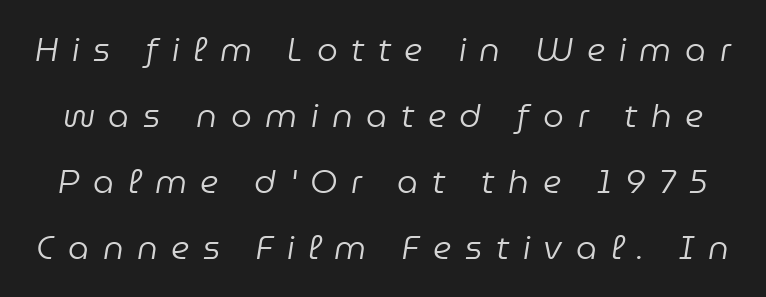
It's the slanting kind of type. Looks like regular typesetting: each glyph gets only the width it needs. Check the space under the baseline: it is left empty. Quick note: interline space is abundant. Nothing heavy about these letters — not bold at all. Glyph-to-glyph distance is far greater than everyday printed text.
